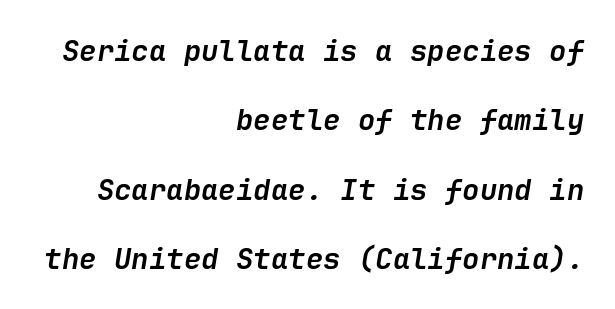
{"italic": "yes", "lean": "right", "slant_degrees": 9, "bold": "yes", "weight": "semibold", "width": "normal", "stroke_contrast": "low", "x_height": "medium", "underline": "no", "align": "right", "line_spacing": "loose", "line_spacing_ratio": 2.39, "letter_spacing": "normal", "letter_spacing_em": 0.0, "glyph_px": 29}
